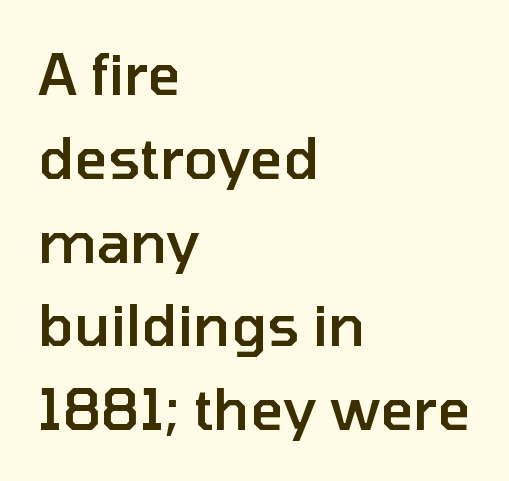
A sans-serif font was chosen for this passage. A typesetter would call this leading conventional body-copy spacing. Notice how the stems are strictly vertical — no italics here. Semibold letterforms, between regular and bold. Glyph-to-glyph distance matches everyday printed text. The passage shown is typed in a proportional face where columns would drift.
